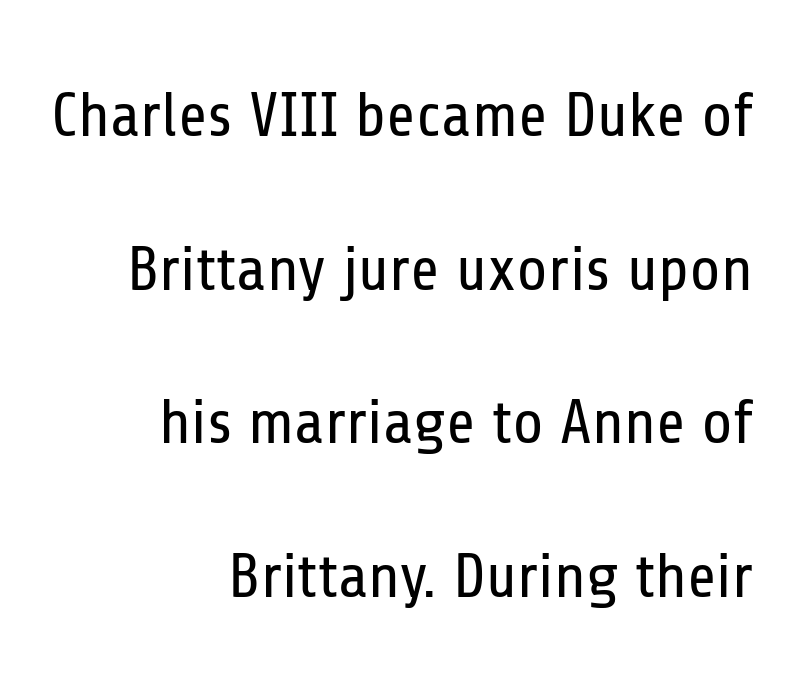
{"serif": "no", "italic": "no", "bold": "no", "weight": "regular", "width": "condensed", "stroke_contrast": "low", "x_height": "medium", "monospaced": "no", "underline": "no", "align": "right", "line_spacing": "loose", "line_spacing_ratio": 2.44, "letter_spacing": "normal", "letter_spacing_em": 0.0, "glyph_px": 63}
